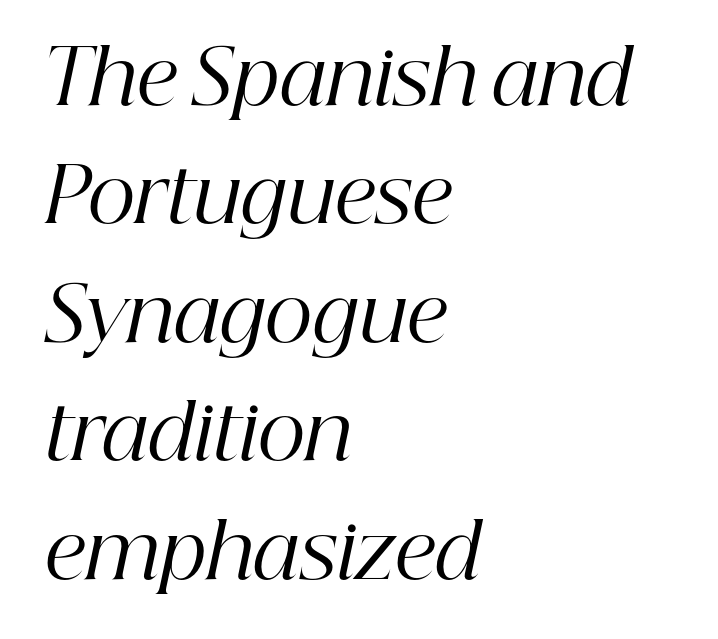
The image shows 75 px regular-weight serif type, italic (leaning right); set left-aligned, normal line spacing (1.58x), normal letter spacing, not underlined; high stroke contrast and a medium x-height.
